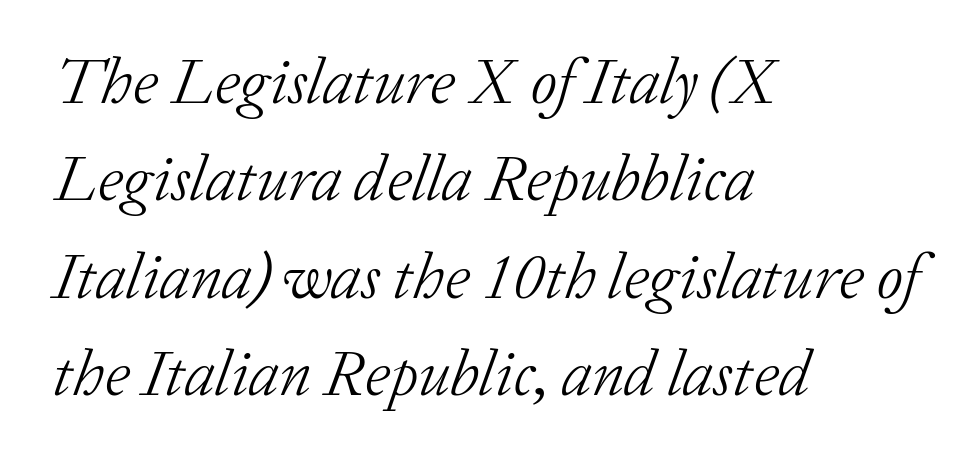
Each new line begins a customary step beneath the previous one. Is this a fixed-width face? No — the glyphs have proportional, varying widths. When letters slant like this, we call the style italic. Left-aligned paragraph, ragged on the right.
